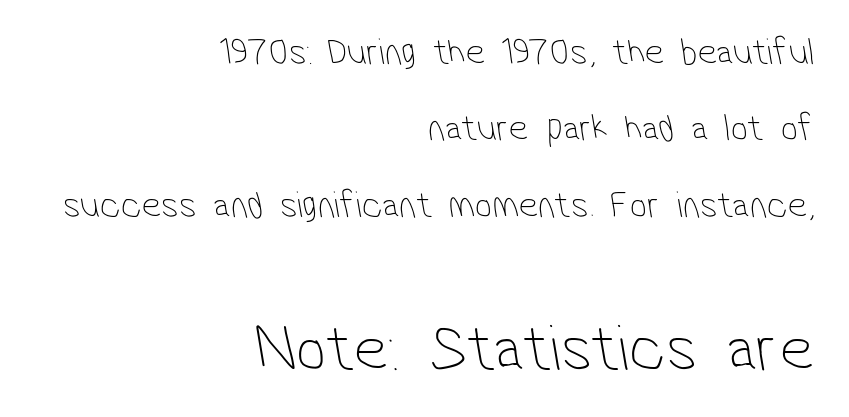
Proportional: the letters do not fall into vertical columns. Teacher's note: observe the even right margin — that is flush-right alignment. Words float on clear page, feet unadorned. You can tell from the bare stems that sans-serif type was used. No extra ink here — the face is not bold.
